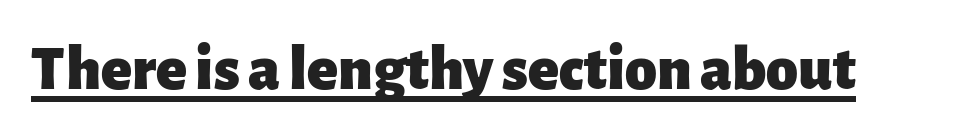
Q: Is the text bold? A: Yes.
Q: Is the text italic (slanted)? A: No, it is upright.
Q: Is the typeface a serif or a sans-serif typeface? A: Sans-serif.
Q: Is the text underlined? A: Yes.
Q: Is the spacing between letters normal or unusually wide? A: Normal.
Q: Width (condensed, normal, or wide)? A: Normal.
Q: Stroke contrast? A: Low.
Q: x-height? A: Medium.
Q: Monospaced? A: No.
